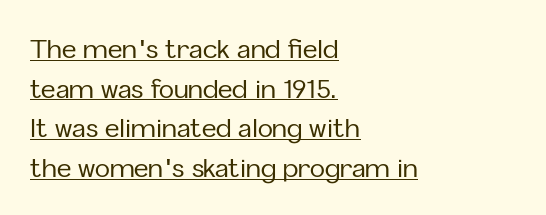
No extra tracking has been applied to these lines. These lines sit exactly where default settings would place them. In terms of posture, this sample is upright. The rendered words wear a rule along their underside. One-word summary of the alignment: left.
